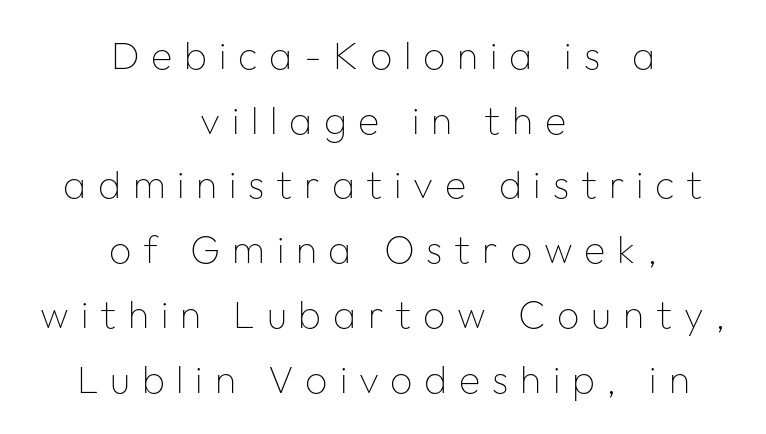
{"serif": "no", "italic": "no", "bold": "no", "weight": "thin", "width": "normal", "stroke_contrast": "low", "x_height": "medium", "monospaced": "no", "underline": "no", "align": "center", "line_spacing": "normal", "line_spacing_ratio": 1.66, "letter_spacing": "wide", "letter_spacing_em": 0.3, "glyph_px": 39}
